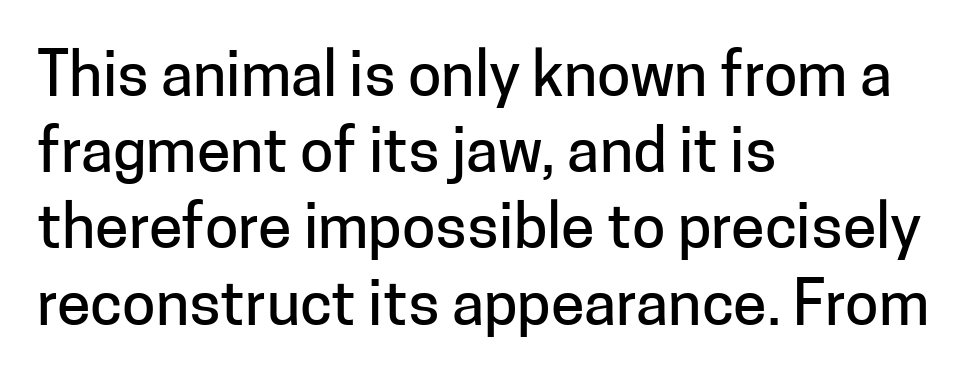
{"serif": "no", "italic": "no", "width": "normal", "stroke_contrast": "low", "x_height": "medium", "monospaced": "no", "underline": "no", "align": "left", "line_spacing": "normal", "line_spacing_ratio": 1.25, "letter_spacing": "normal", "letter_spacing_em": 0.0, "glyph_px": 61}
